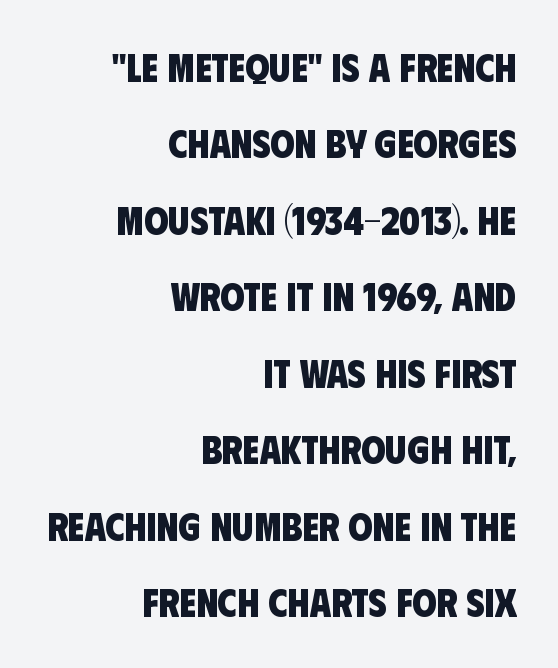
Emphasis by weight is at full strength: bold. Type style note: lacks serifs. Do the characters align in a grid? No, the font is proportional. A bare baseline throughout the passage.
